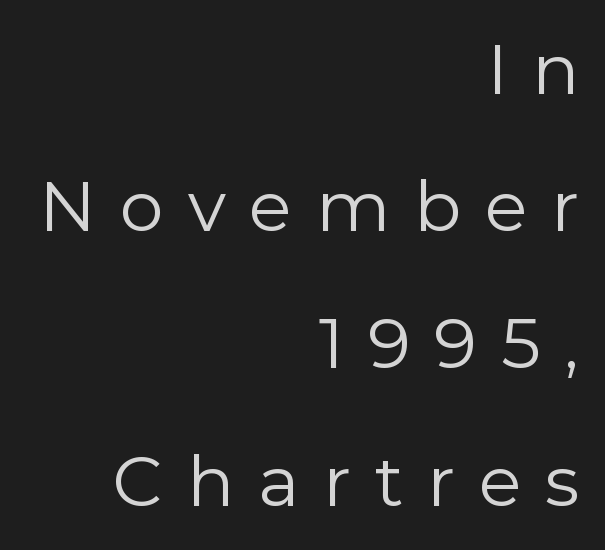
The image shows 70 px regular-weight sans-serif type, upright; set right-aligned, loose line spacing (1.96x), unusually wide letter spacing (+0.34 em), not underlined; low stroke contrast and a medium x-height.
